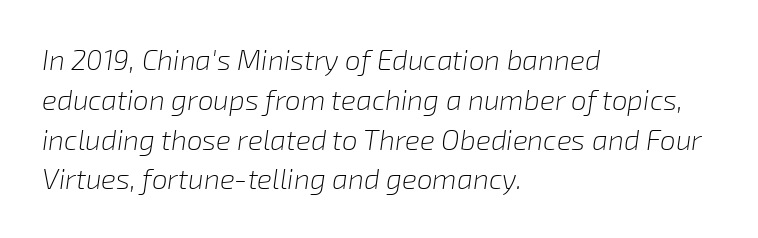
Q: Is the text bold? A: No.
Q: Is the text italic (slanted)? A: Yes, it leans right by about 8 degrees.
Q: Is the text underlined? A: No.
Q: How is the paragraph aligned? A: Left-aligned.
Q: Is the spacing between letters normal or unusually wide? A: Normal.
Q: Is the spacing between lines tight, normal or loose? A: Normal.
Q: Width (condensed, normal, or wide)? A: Normal.
Q: Stroke contrast? A: Low.
Q: x-height? A: Medium.
Q: Monospaced? A: No.
